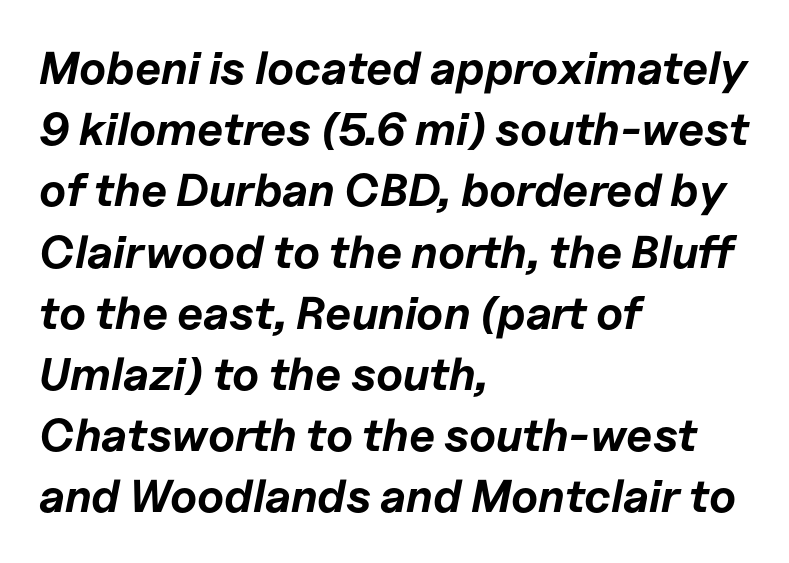
The glyphs have the mass of a bold cut. Compared with typical paragraphs, the rows here are spaced about the same. The passage shown is typed in a proportional face where columns would drift. Default kerning and tracking; the words read as compact shapes.
